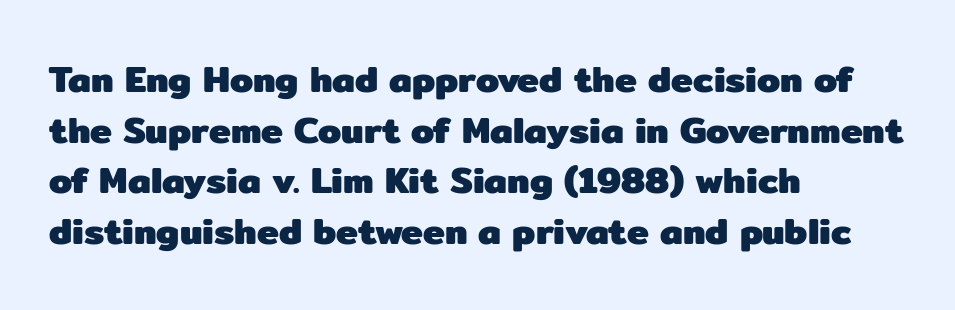
The image shows 37 px heavy sans-serif type, upright; set left-aligned, normal line spacing (1.37x), normal letter spacing, not underlined; low stroke contrast and a medium x-height.
